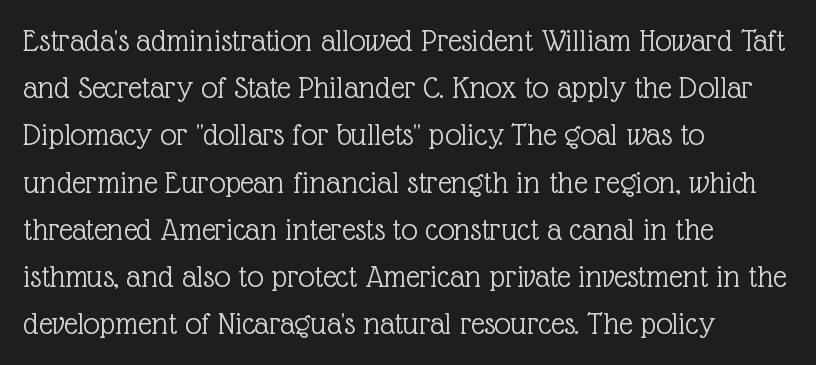
The image shows 33 px light serif type, upright; set left-aligned, normal line spacing (1.43x), normal letter spacing, not underlined; a medium x-height.
